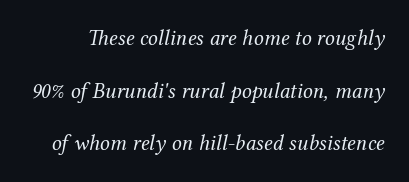
{"italic": "yes", "lean": "right", "slant_degrees": 12, "bold": "no", "underline": "no", "line_spacing": "loose", "line_spacing_ratio": 2.39, "letter_spacing": "normal", "letter_spacing_em": 0.0, "glyph_px": 22}
